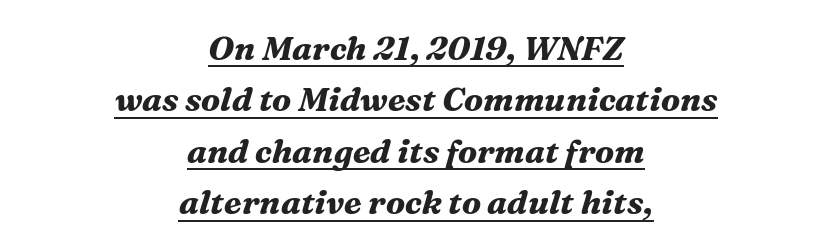
Q: Is the text bold? A: Yes.
Q: Is the text italic (slanted)? A: Yes, it leans right by about 16 degrees.
Q: Is the typeface a serif or a sans-serif typeface? A: Serif.
Q: Is the text underlined? A: Yes.
Q: How is the paragraph aligned? A: Centered.
Q: Is the spacing between letters normal or unusually wide? A: Normal.
Q: Is the spacing between lines tight, normal or loose? A: Normal.
Q: Width (condensed, normal, or wide)? A: Normal.
Q: Stroke contrast? A: Medium.
Q: x-height? A: Medium.
Q: Monospaced? A: No.
